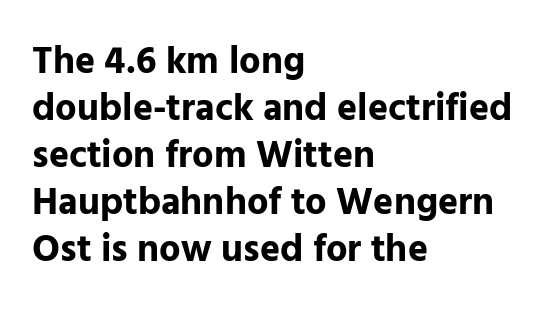
{"serif": "no", "italic": "no", "bold": "yes", "weight": "bold", "width": "normal", "stroke_contrast": "low", "x_height": "medium", "monospaced": "no", "underline": "no", "align": "left", "line_spacing_ratio": 1.24, "letter_spacing": "normal", "letter_spacing_em": 0.0, "glyph_px": 38}
